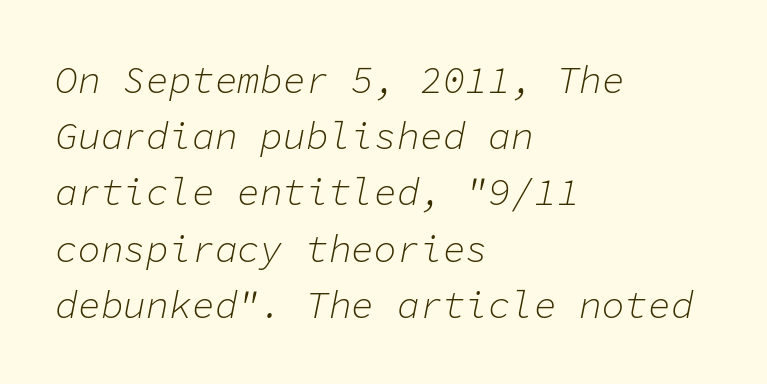
Q: Is the text bold? A: No.
Q: Is the text italic (slanted)? A: Yes, it leans right by about 11 degrees.
Q: Is the text underlined? A: No.
Q: How is the paragraph aligned? A: Left-aligned.
Q: Is the spacing between letters normal or unusually wide? A: Normal.
Q: Is the spacing between lines tight, normal or loose? A: Normal.
Q: Width (condensed, normal, or wide)? A: Normal.
Q: Stroke contrast? A: Low.
Q: x-height? A: Medium.
Q: Monospaced? A: Yes.
